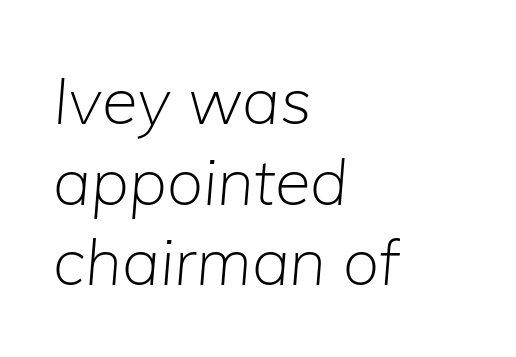
Q: Is the text bold? A: No.
Q: Is the text italic (slanted)? A: Yes, it leans right by about 5 degrees.
Q: Is the text underlined? A: No.
Q: How is the paragraph aligned? A: Left-aligned.
Q: Is the spacing between letters normal or unusually wide? A: Normal.
Q: Width (condensed, normal, or wide)? A: Normal.
Q: Stroke contrast? A: Low.
Q: x-height? A: Medium.
Q: Monospaced? A: No.
